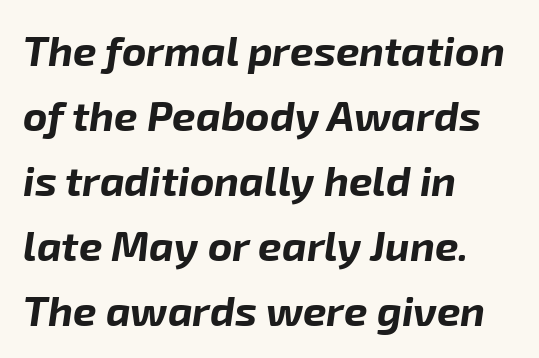
{"italic": "yes", "lean": "right", "slant_degrees": 8, "bold": "yes", "weight": "bold", "width": "normal", "stroke_contrast": "low", "x_height": "medium", "monospaced": "no", "underline": "no", "align": "left", "line_spacing": "normal", "line_spacing_ratio": 1.55, "letter_spacing": "normal", "letter_spacing_em": 0.0, "glyph_px": 42}
